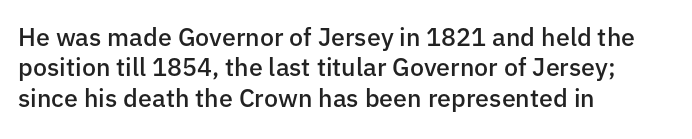
Q: Is the text bold? A: Semi-bold.
Q: Is the text italic (slanted)? A: No, it is upright.
Q: Is the text underlined? A: No.
Q: How is the paragraph aligned? A: Left-aligned.
Q: Is the spacing between letters normal or unusually wide? A: Normal.
